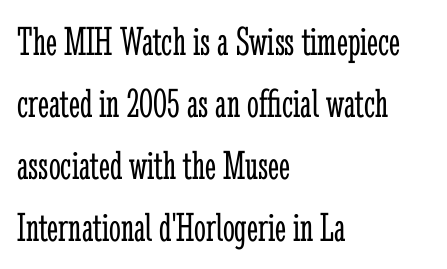
{"serif": "yes", "italic": "no", "bold": "no", "weight": "light", "width": "condensed", "stroke_contrast": "low", "x_height": "medium", "monospaced": "no", "underline": "no", "align": "left", "line_spacing": "normal", "line_spacing_ratio": 1.48, "letter_spacing": "normal", "letter_spacing_em": 0.0, "glyph_px": 42}
